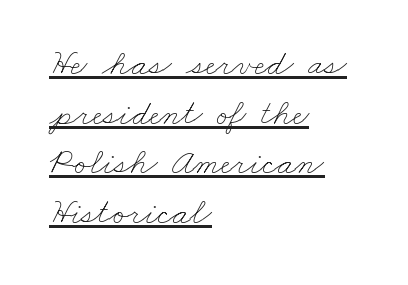
Q: Is the text bold? A: No.
Q: Is the text underlined? A: Yes.
Q: How is the paragraph aligned? A: Left-aligned.
Q: Is the spacing between letters normal or unusually wide? A: Normal.
Q: Is the spacing between lines tight, normal or loose? A: Normal.
Q: Width (condensed, normal, or wide)? A: Wide.
Q: Stroke contrast? A: Low.
Q: x-height? A: Small.
Q: Monospaced? A: No.
